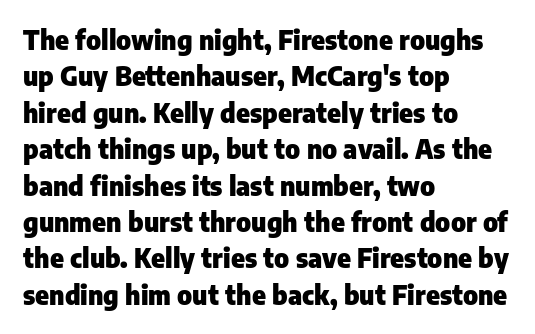
{"italic": "no", "bold": "yes", "underline": "no", "align": "left", "line_spacing": "normal", "line_spacing_ratio": 1.4, "letter_spacing": "normal", "letter_spacing_em": 0.0, "glyph_px": 26}
